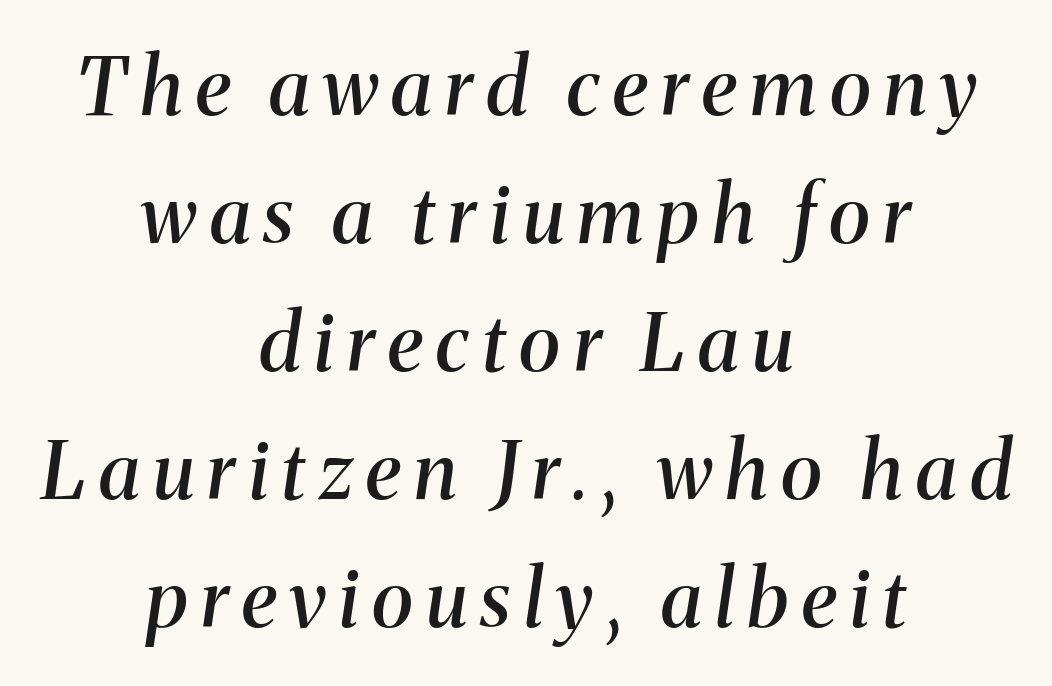
Q: Is the text bold? A: Semi-bold.
Q: Is the text italic (slanted)? A: Yes, it leans right by about 8 degrees.
Q: Is the typeface a serif or a sans-serif typeface? A: Serif.
Q: Is the text underlined? A: No.
Q: How is the paragraph aligned? A: Centered.
Q: Is the spacing between lines tight, normal or loose? A: Normal.
Q: Width (condensed, normal, or wide)? A: Normal.
Q: Stroke contrast? A: Medium.
Q: x-height? A: Medium.
Q: Monospaced? A: No.
